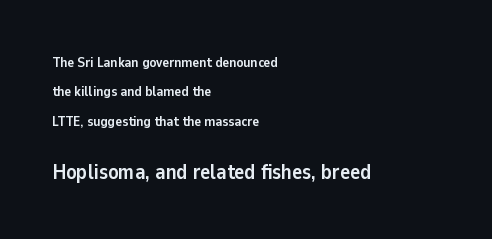
Size contrast runs from small at the top to large at the bottom. Students, this is bold: see how much ink each stroke carries. Lines of text with bare space underneath. Widely set lines give the paragraph a tall, airy silhouette.
